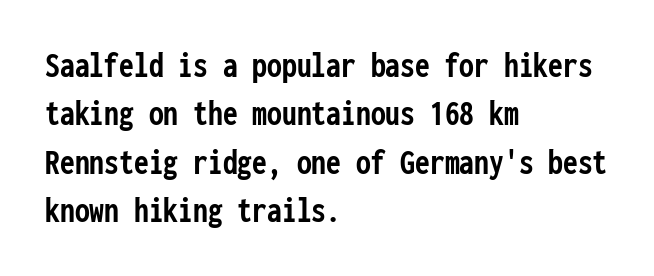
The image shows 37 px semibold, condensed sans-serif type, upright, monospaced; set left-aligned, normal line spacing (1.31x), normal letter spacing, not underlined; low stroke contrast and a medium x-height.
